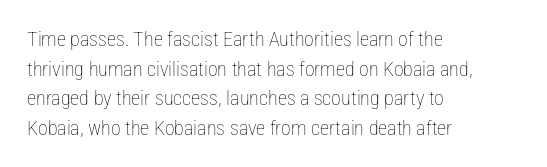
Compared with a typical body face, this is equally light or lighter still. The line texture is even and compact thanks to regular tracking. The space directly below the letters is spotless. Nope, not italic — everything's standing straight.
